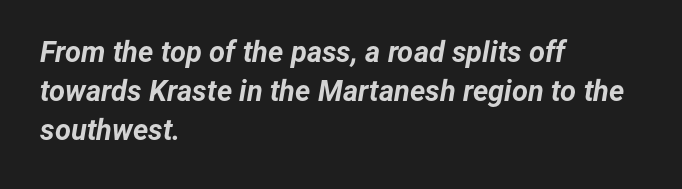
The image shows 29 px bold type, italic (leaning right); set left-aligned, normal line spacing (1.35x), normal letter spacing, not underlined; low stroke contrast and a medium x-height.
